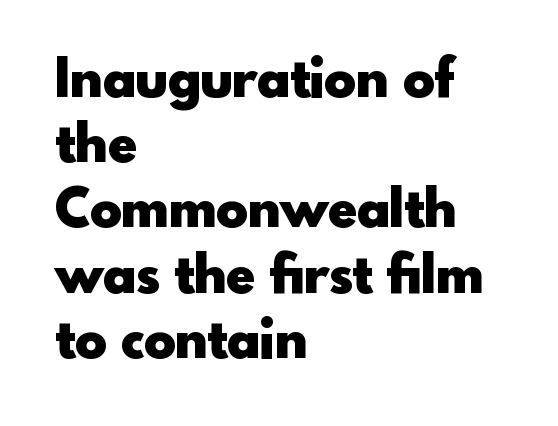
Q: Is the text bold? A: Yes.
Q: Is the text italic (slanted)? A: No, it is upright.
Q: Is the typeface a serif or a sans-serif typeface? A: Sans-serif.
Q: Is the text underlined? A: No.
Q: How is the paragraph aligned? A: Left-aligned.
Q: Is the spacing between letters normal or unusually wide? A: Normal.
Q: Width (condensed, normal, or wide)? A: Normal.
Q: x-height? A: Small.
Q: Monospaced? A: No.
